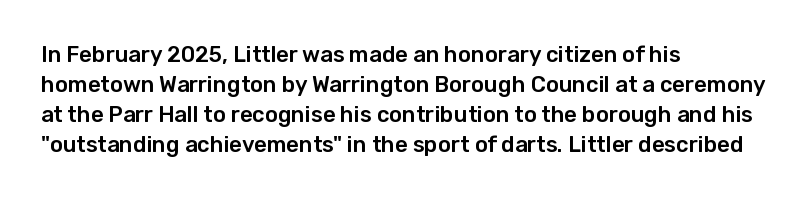
Q: Is the text italic (slanted)? A: No, it is upright.
Q: Is the text underlined? A: No.
Q: How is the paragraph aligned? A: Left-aligned.
Q: Is the spacing between letters normal or unusually wide? A: Normal.
Q: Is the spacing between lines tight, normal or loose? A: Normal.
